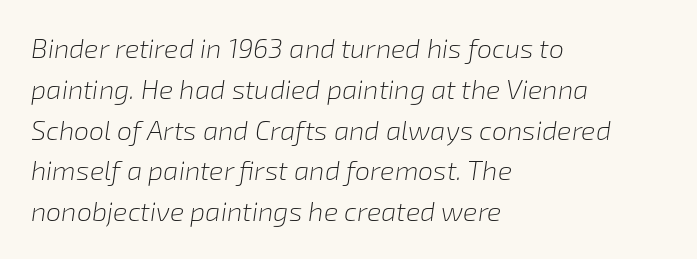
{"italic": "yes", "lean": "right", "slant_degrees": 8, "bold": "no", "underline": "no", "align": "left", "line_spacing": "normal", "line_spacing_ratio": 1.51, "letter_spacing": "normal", "letter_spacing_em": 0.0, "glyph_px": 27}
